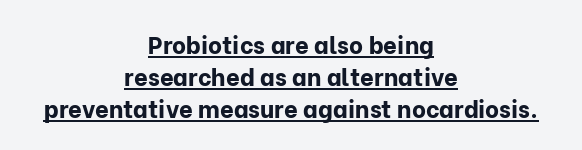
{"italic": "no", "bold": "yes", "underline": "yes", "align": "center", "line_spacing": "normal", "line_spacing_ratio": 1.33, "letter_spacing": "normal", "letter_spacing_em": 0.0, "glyph_px": 24}
